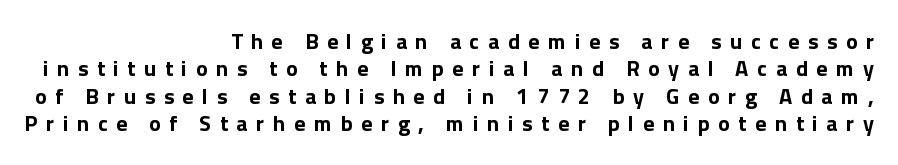
Whoever set this chose a conventional vertical rhythm. The line texture is sparse and dotted thanks to wide tracking. Is the type bold? Yes — the strokes are clearly thick and heavy. The paragraph has a hard right edge and a soft left edge.
